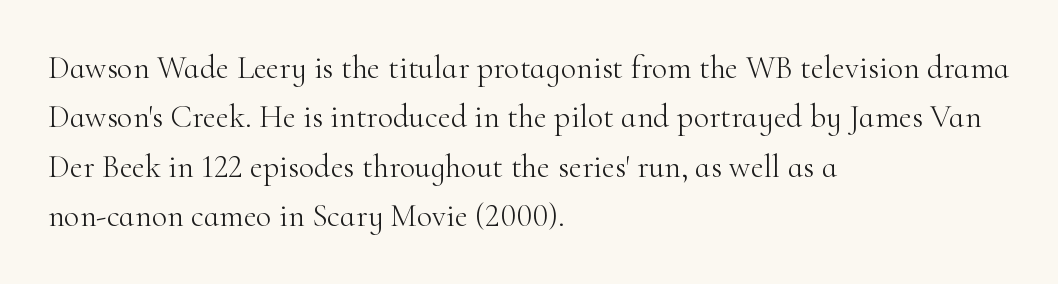
Q: Is the text bold? A: No.
Q: Is the text italic (slanted)? A: No, it is upright.
Q: Is the typeface a serif or a sans-serif typeface? A: Serif.
Q: Is the text underlined? A: No.
Q: How is the paragraph aligned? A: Left-aligned.
Q: Is the spacing between letters normal or unusually wide? A: Normal.
Q: Is the spacing between lines tight, normal or loose? A: Normal.
Q: Width (condensed, normal, or wide)? A: Normal.
Q: Stroke contrast? A: High.
Q: x-height? A: Small.
Q: Monospaced? A: No.
